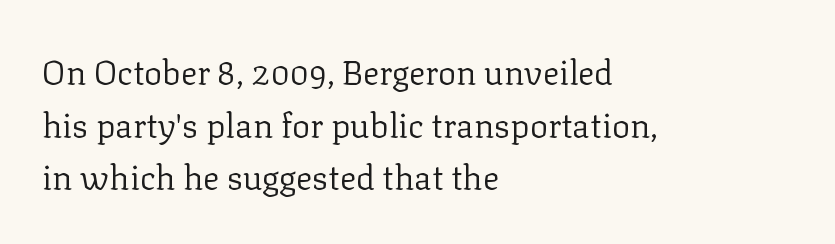
The image shows 34 px regular-weight serif type, upright; set left-aligned, normal line spacing (1.55x), normal letter spacing, not underlined; low stroke contrast and a medium x-height.
